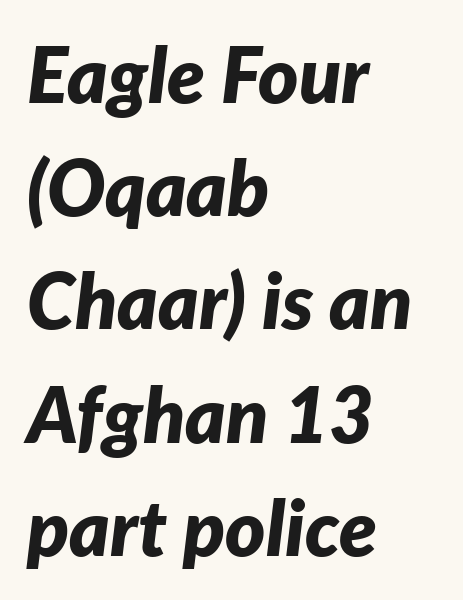
If you measured baseline to baseline, you'd find a middling distance. The gaps between neighbouring characters are ordinary and unremarkable. Is the type slanted? Yes — the strokes lean at a clear angle. Nobody drew a line under any word here. Heavy-handed strokes throughout: this text is bold.
